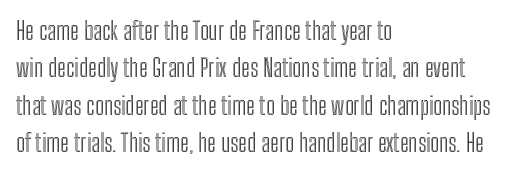
Quick note: interline space is typical. Ordinary non-slanted type is in use. The glyphs are unaccompanied by any horizontal stroke below them. The setting favours the left margin, as ordinary paragraphs usually do.
